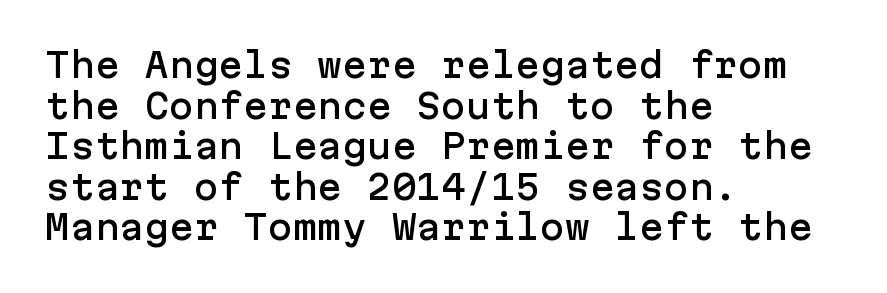
Q: Is the text italic (slanted)? A: No, it is upright.
Q: Is the typeface a serif or a sans-serif typeface? A: Sans-serif.
Q: Is the text underlined? A: No.
Q: How is the paragraph aligned? A: Left-aligned.
Q: Is the spacing between letters normal or unusually wide? A: Normal.
Q: Width (condensed, normal, or wide)? A: Normal.
Q: Stroke contrast? A: Low.
Q: x-height? A: Medium.
